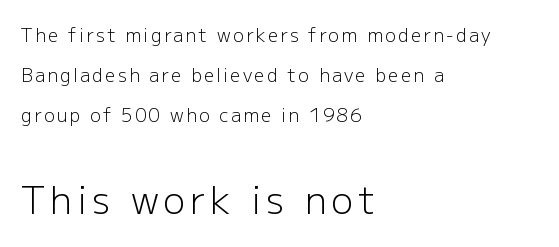
A classic flush-left, rag-right setting is used for this passage. Spacing verdict: proportional, widths tailored to each character. Weight: in the light-to-regular range. Nope, no serifs anywhere on these letters.
